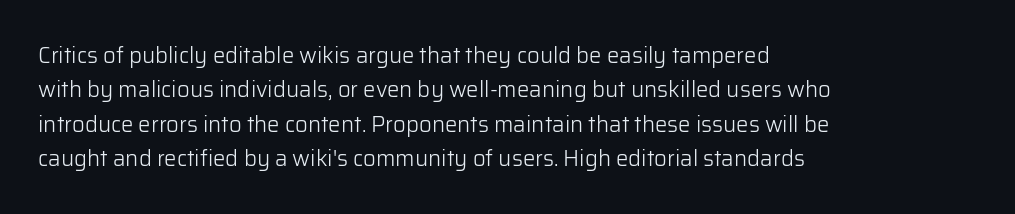
{"italic": "no", "bold": "no", "underline": "no", "align": "left", "line_spacing": "normal", "line_spacing_ratio": 1.56, "letter_spacing": "normal", "letter_spacing_em": 0.0, "glyph_px": 22}
